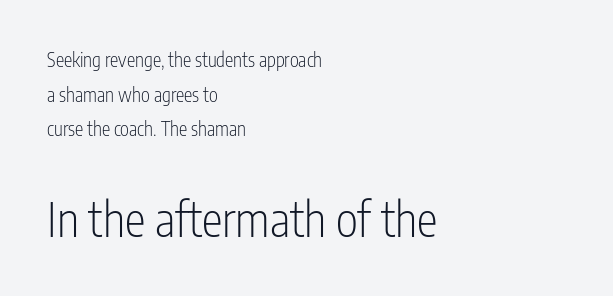
Q: Is the text bold? A: No.
Q: Is the text italic (slanted)? A: No, it is upright.
Q: Is the typeface a serif or a sans-serif typeface? A: Sans-serif.
Q: Is the text underlined? A: No.
Q: How is the paragraph aligned? A: Left-aligned.
Q: Is the spacing between letters normal or unusually wide? A: Normal.
Q: Which block of text is set in a larger size, the first (top) or the second (bottom)? A: The second (bottom) one.
Q: Width (condensed, normal, or wide)? A: Condensed.
Q: Stroke contrast? A: Low.
Q: x-height? A: Medium.
Q: Monospaced? A: No.
